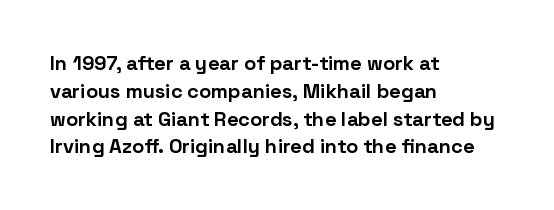
{"italic": "no", "bold": "yes", "underline": "no", "align": "left", "line_spacing": "normal", "line_spacing_ratio": 1.39, "letter_spacing": "normal", "letter_spacing_em": 0.0, "glyph_px": 20}
